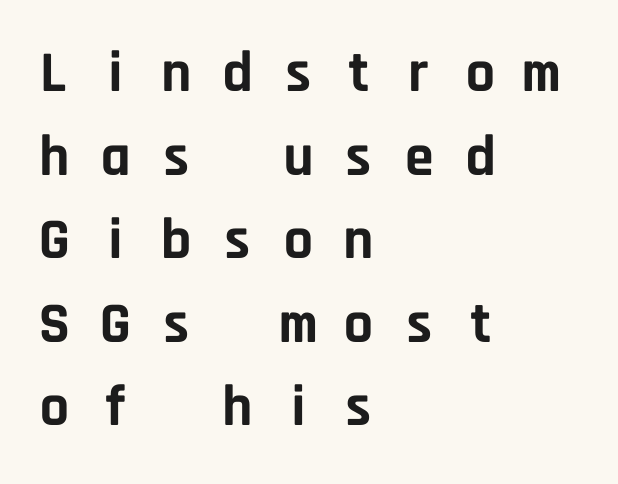
I'd call this a sans setting — the letters go barefoot. The sample has been set heavy, in full bold. Letters rest on an invisible, unmarked baseline. Is this a fixed-width face? Yes — each glyph sits in an identical cell. Do the letters lean? They stand straight. The passage shown stacks its lines at a standard gap.
